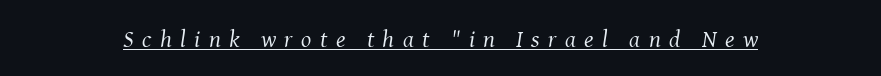
Q: Is the text bold? A: No.
Q: Is the text italic (slanted)? A: Yes, it leans right by about 8 degrees.
Q: Is the text underlined? A: Yes.
Q: Is the spacing between letters normal or unusually wide? A: Unusually wide.
